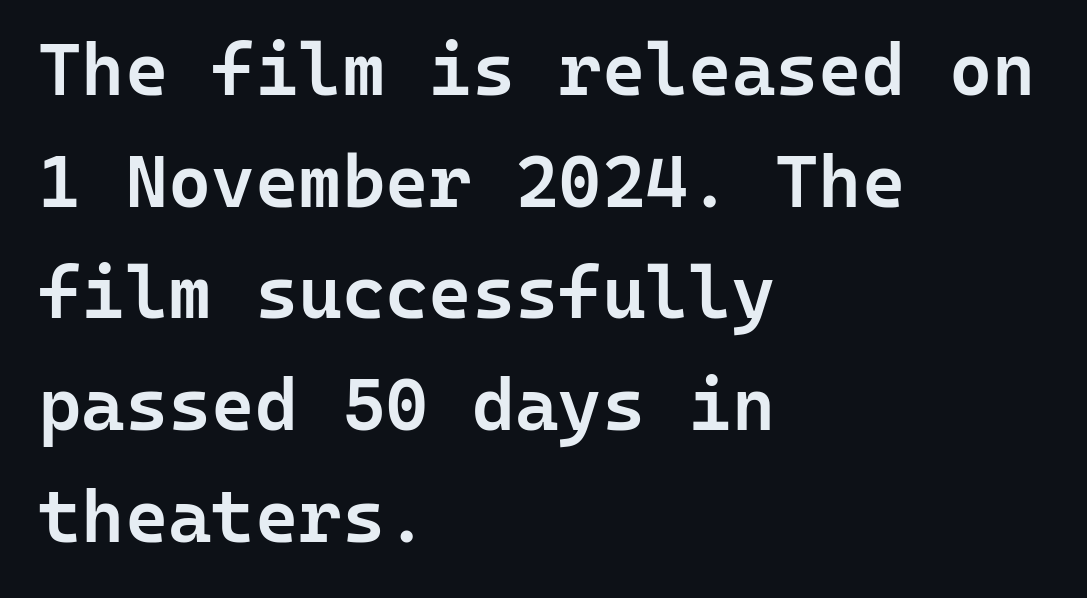
{"serif": "no", "italic": "no", "bold": "semi", "weight": "semibold", "width": "normal", "stroke_contrast": "low", "x_height": "medium", "monospaced": "yes", "underline": "no", "align": "left", "line_spacing": "normal", "line_spacing_ratio": 1.51, "letter_spacing": "normal", "letter_spacing_em": 0.0, "glyph_px": 74}
